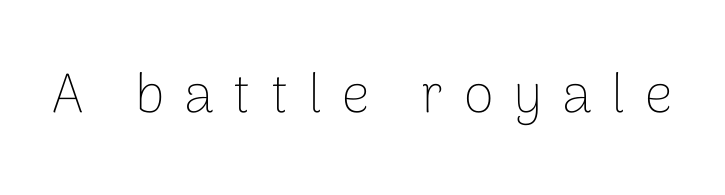
The image shows 55 px thin sans-serif type, upright; set unusually wide letter spacing (+0.36 em), not underlined; low stroke contrast and a medium x-height.
